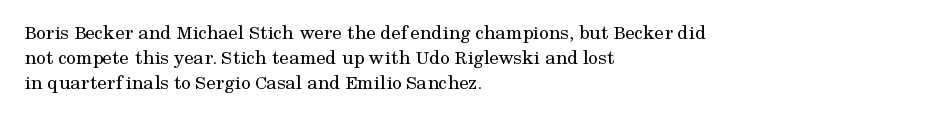
The letterforms sit shoulder to shoulder at normal distance. Typeset ragged right — the left edge is the straight one. The lettering holds an erect, upright posture throughout. Vertical stems look standard width or narrower in stroke. Beneath every word, the page is bare.
